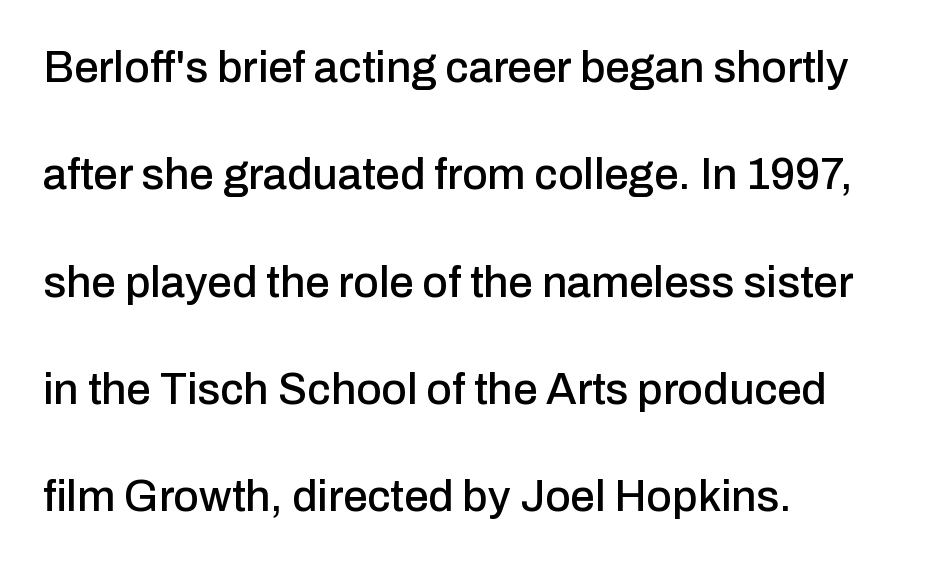
Q: Is the text italic (slanted)? A: No, it is upright.
Q: Is the typeface a serif or a sans-serif typeface? A: Sans-serif.
Q: Is the text underlined? A: No.
Q: How is the paragraph aligned? A: Left-aligned.
Q: Is the spacing between letters normal or unusually wide? A: Normal.
Q: Is the spacing between lines tight, normal or loose? A: Loose.
Q: Width (condensed, normal, or wide)? A: Normal.
Q: Stroke contrast? A: Low.
Q: x-height? A: Medium.
Q: Monospaced? A: No.
